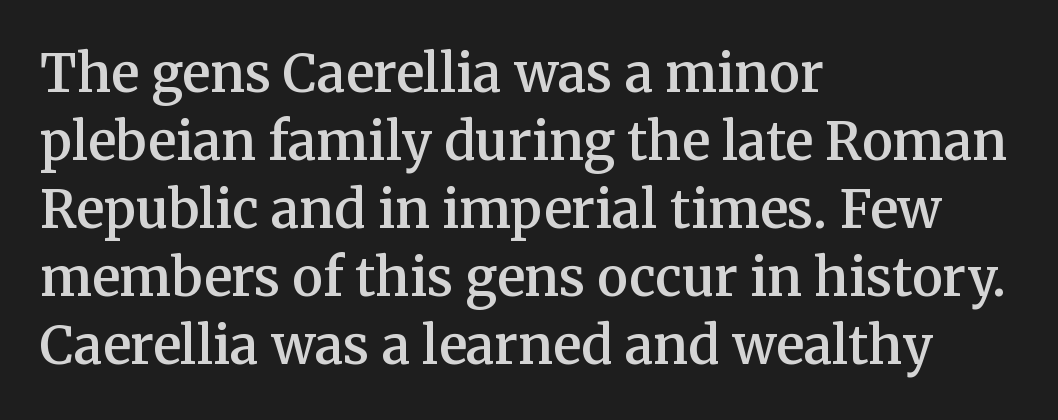
The image shows 52 px semibold serif type, upright; set left-aligned, normal line spacing (1.31x), normal letter spacing, not underlined; medium stroke contrast and a medium x-height.
